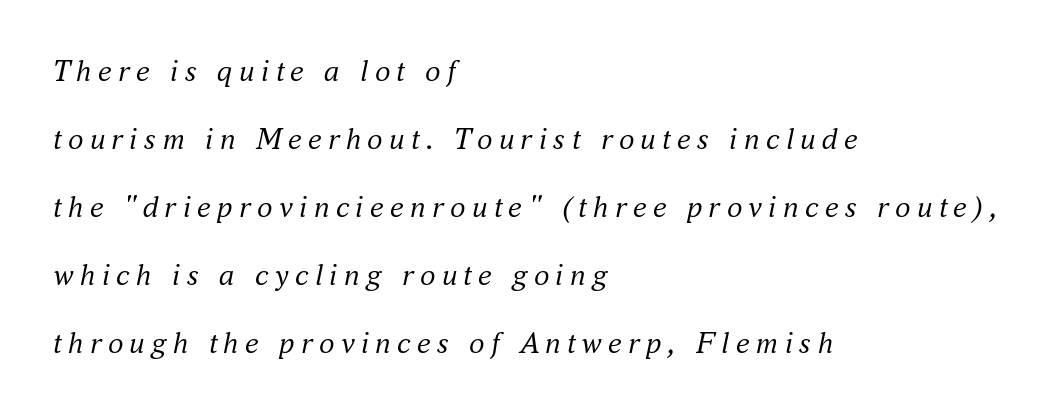
Q: Is the text bold? A: No.
Q: Is the text italic (slanted)? A: Yes, it leans right by about 16 degrees.
Q: Is the typeface a serif or a sans-serif typeface? A: Serif.
Q: Is the text underlined? A: No.
Q: How is the paragraph aligned? A: Left-aligned.
Q: Is the spacing between letters normal or unusually wide? A: Unusually wide.
Q: Is the spacing between lines tight, normal or loose? A: Loose.
Q: Width (condensed, normal, or wide)? A: Normal.
Q: Stroke contrast? A: Medium.
Q: x-height? A: Small.
Q: Monospaced? A: No.
